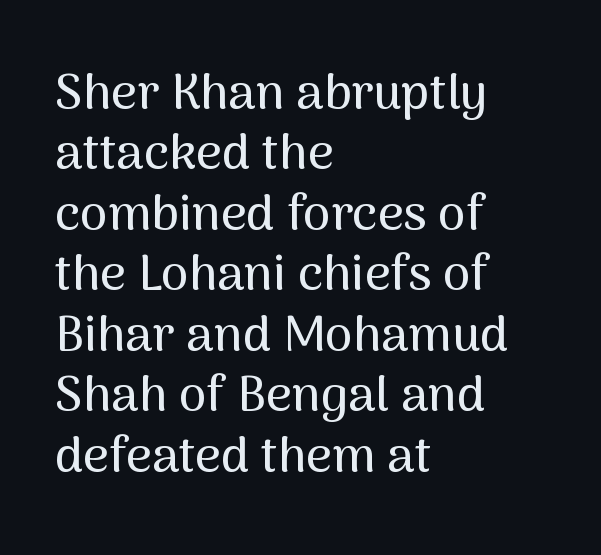
The image shows 50 px sans-serif type, upright; set left-aligned, line spacing 1.21x, normal letter spacing, not underlined; medium stroke contrast and a medium x-height.
